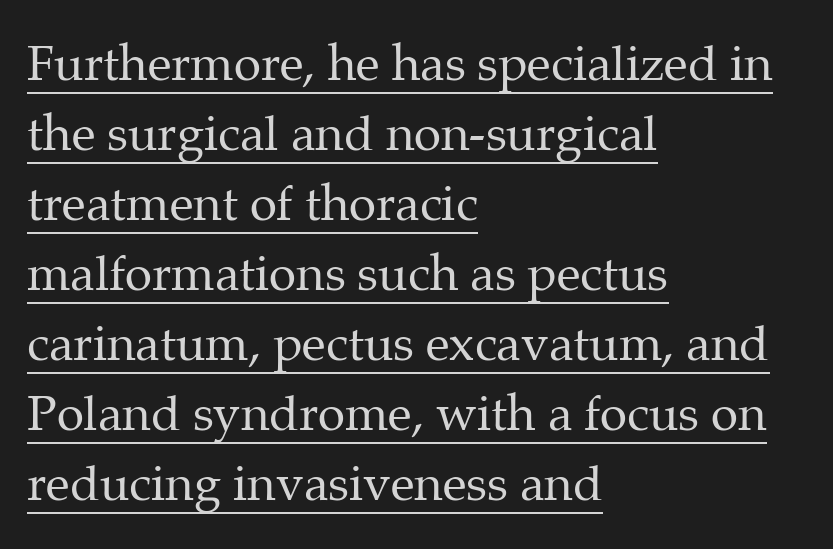
Q: Is the text bold? A: No.
Q: Is the text italic (slanted)? A: No, it is upright.
Q: Is the typeface a serif or a sans-serif typeface? A: Serif.
Q: Is the text underlined? A: Yes.
Q: How is the paragraph aligned? A: Left-aligned.
Q: Is the spacing between letters normal or unusually wide? A: Normal.
Q: Is the spacing between lines tight, normal or loose? A: Normal.
Q: Width (condensed, normal, or wide)? A: Normal.
Q: Stroke contrast? A: Medium.
Q: x-height? A: Medium.
Q: Monospaced? A: No.
